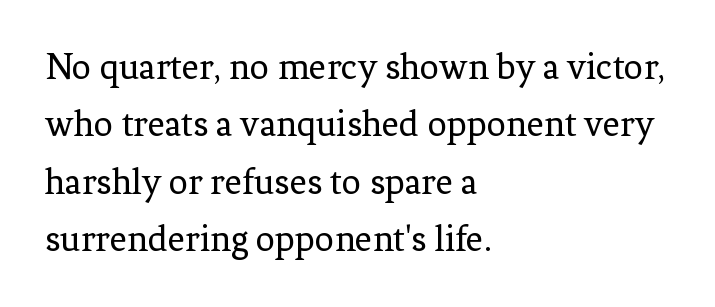
Nobody drew a line under any word here. This rendering uses left alignment, leaving the right contour irregular. Varying glyph widths throughout — classic text-font behaviour. Letter spacing: default.
